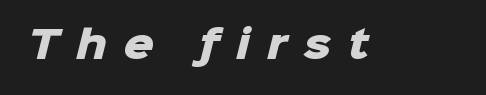
{"serif": "no", "bold": "yes", "weight": "heavy", "width": "normal", "stroke_contrast": "low", "x_height": "medium", "monospaced": "no", "underline": "no", "letter_spacing": "wide", "letter_spacing_em": 0.44, "glyph_px": 38}
